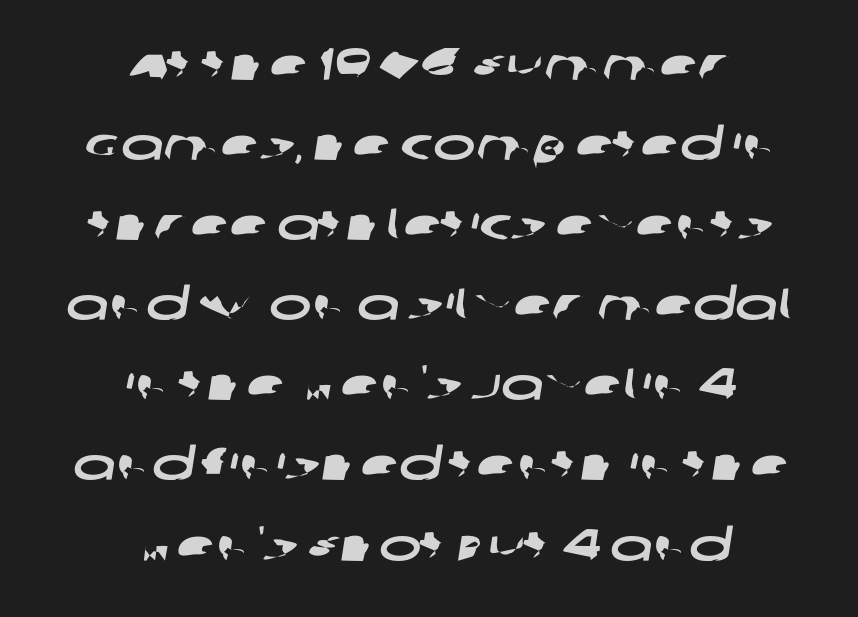
Caption: standard tracking, unaltered. Horizontally, the lines are justified to the midpoint only. The characters display no serif detailing; their extremities are plain. These lines are rendered in a variable-pitch font. Anything drawn beneath the words? Only blank space.
